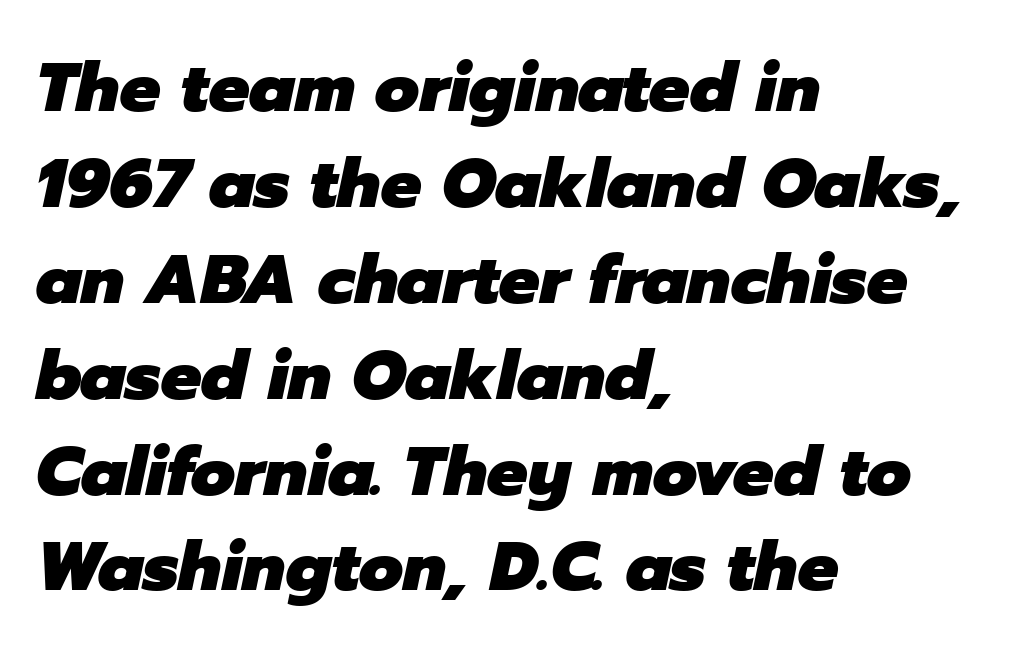
The image shows 68 px heavy type, italic (leaning right); set left-aligned, normal line spacing (1.41x), normal letter spacing, not underlined; low stroke contrast and a medium x-height.
